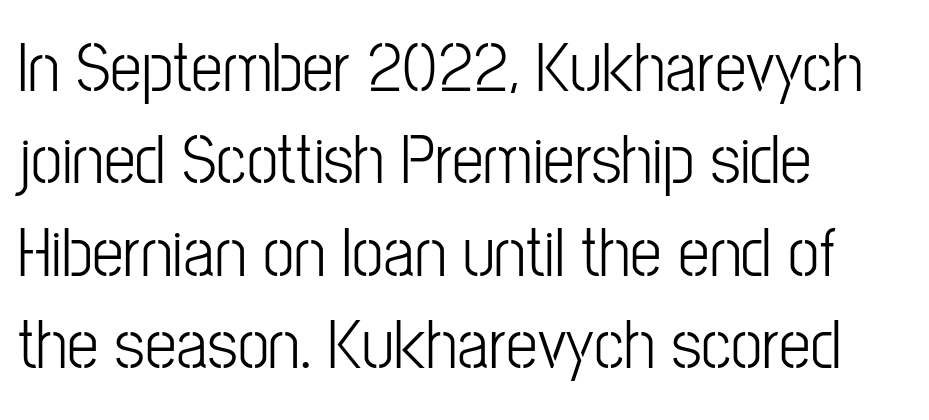
Successive baselines arrive at the customary interval. Alignment: flush left. Type style note: lacks serifs. A typesetter would call this zero additional tracking. This sample uses an upright cut, with every glyph sitting square on the baseline.
